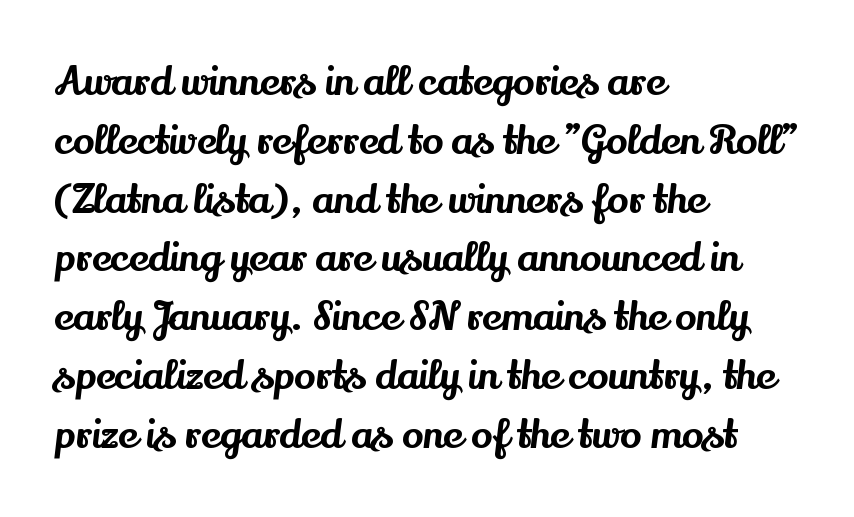
No extra tracking has been applied to these lines. Proportional: the letters do not fall into vertical columns. The designer left line spacing at the default.
